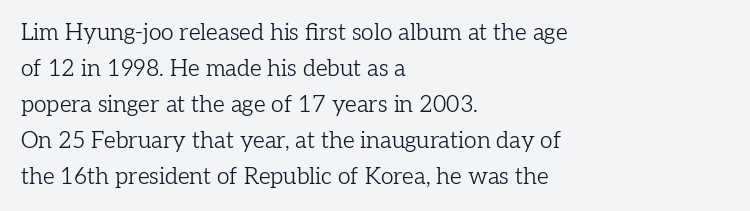
Nothing unusual about the tracking: characters are spaced as the font intends. The typesetter chose a ragged-right arrangement here. Vertical strokes here are truly vertical. In terms of leading, this rendering sits right in the middle.
